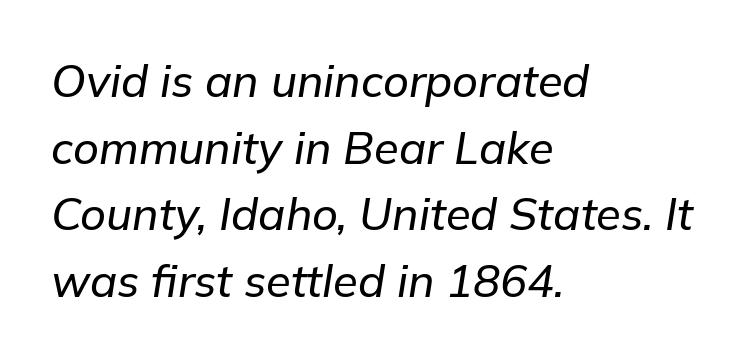
The image shows 45 px text type, italic (leaning right); set left-aligned, normal line spacing (1.48x), normal letter spacing, not underlined; low stroke contrast and a medium x-height.
